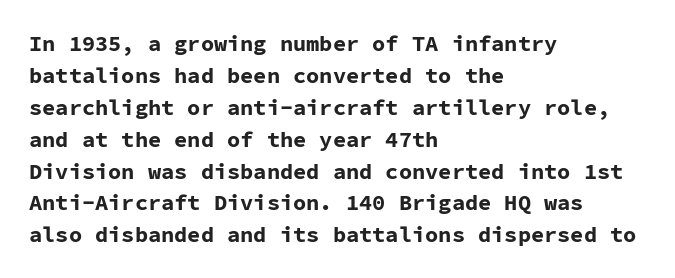
Students, observe: this is what conventionally led text looks like. Ascenders rise straight up at ninety degrees. Pretty heavy lettering here — definitely bold. The words here are not underlined.
